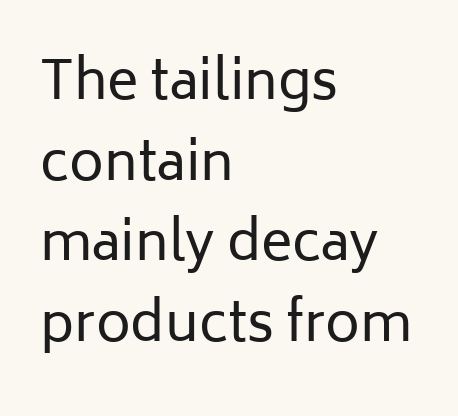
The image shows 53 px regular-weight sans-serif type, upright; set left-aligned, normal line spacing (1.52x), normal letter spacing, not underlined; low stroke contrast and a medium x-height.
